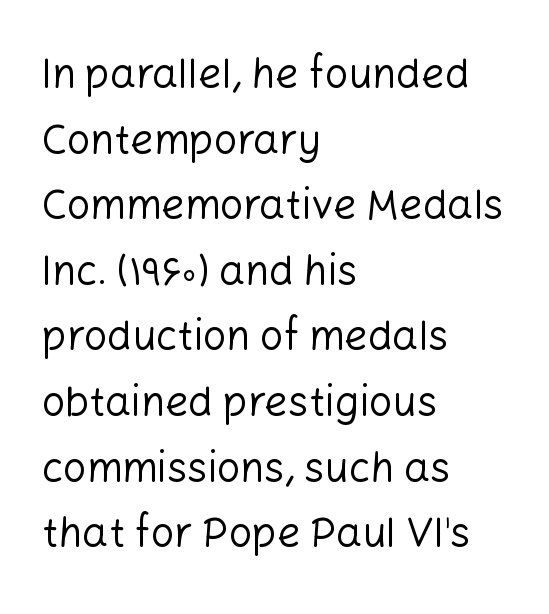
The image shows 41 px regular-weight sans-serif type, upright; set left-aligned, normal line spacing (1.6x), normal letter spacing, not underlined; low stroke contrast and a medium x-height.
